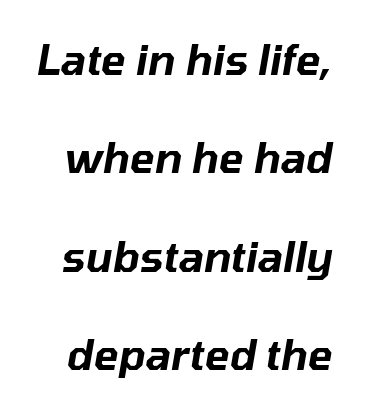
The image shows 41 px text type, italic (leaning right); set loose line spacing (2.4x), normal letter spacing, not underlined; low stroke contrast and a medium x-height.
